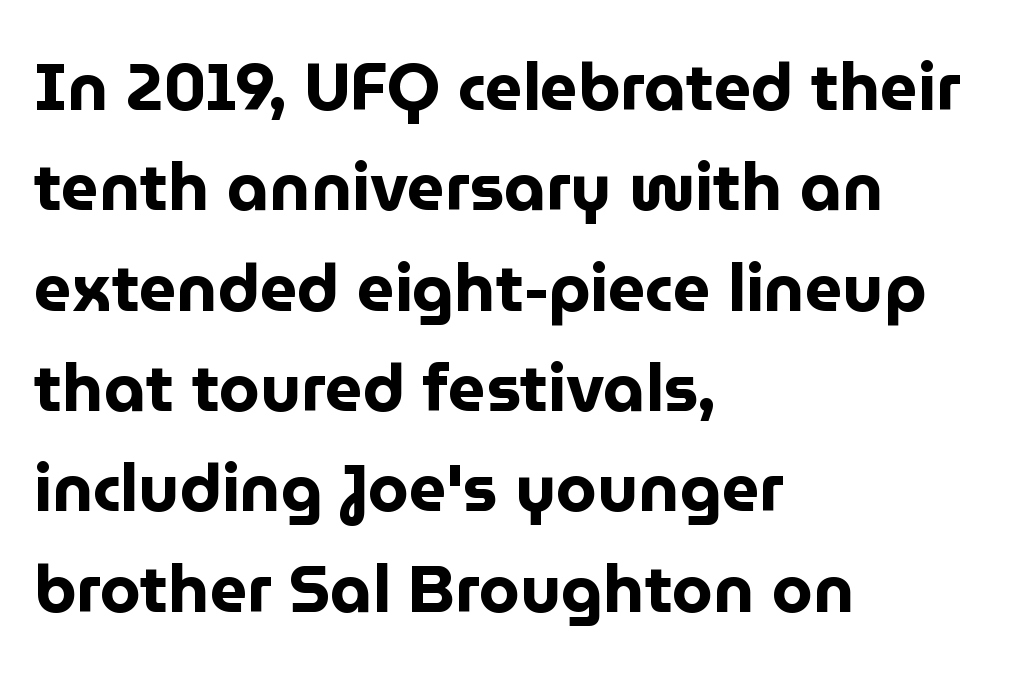
{"serif": "no", "italic": "no", "bold": "yes", "weight": "bold", "width": "normal", "stroke_contrast": "low", "x_height": "medium", "monospaced": "no", "underline": "no", "align": "left", "line_spacing": "normal", "line_spacing_ratio": 1.52, "letter_spacing": "normal", "letter_spacing_em": 0.0, "glyph_px": 66}
